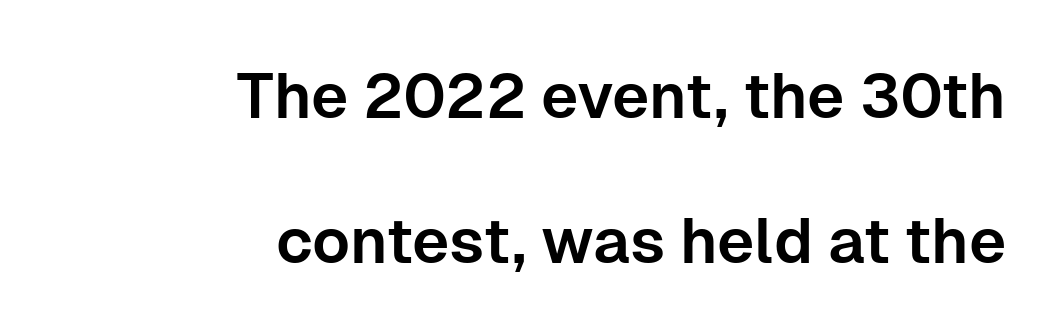
Q: Is the text italic (slanted)? A: No, it is upright.
Q: Is the typeface a serif or a sans-serif typeface? A: Sans-serif.
Q: Is the text underlined? A: No.
Q: How is the paragraph aligned? A: Right-aligned.
Q: Is the spacing between letters normal or unusually wide? A: Normal.
Q: Is the spacing between lines tight, normal or loose? A: Loose.
Q: Width (condensed, normal, or wide)? A: Normal.
Q: Stroke contrast? A: Low.
Q: x-height? A: Medium.
Q: Monospaced? A: No.
